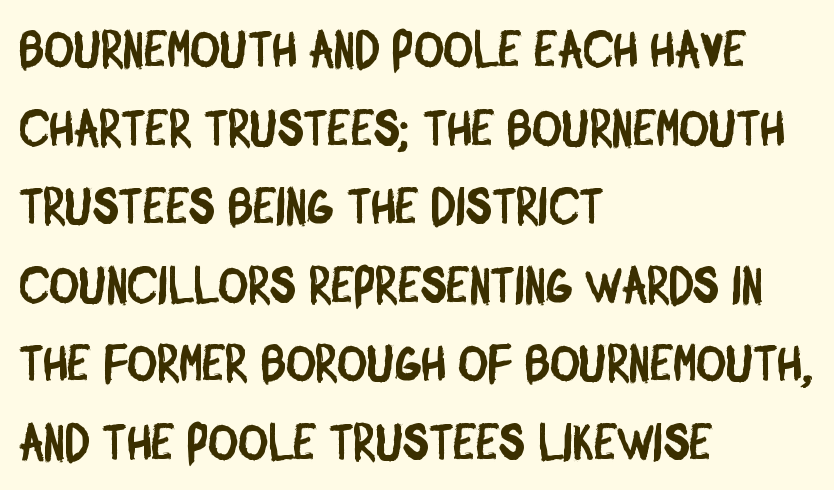
The image shows 51 px condensed sans-serif type; set left-aligned, normal line spacing (1.54x), normal letter spacing, not underlined; low stroke contrast and a large x-height.
